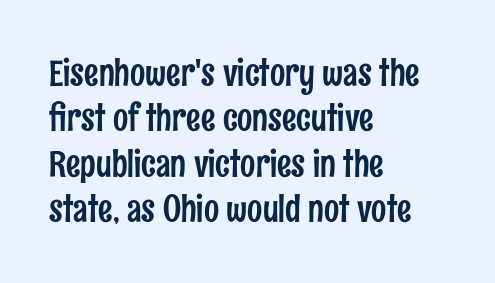
The image shows 36 px condensed sans-serif type, upright; set left-aligned, normal line spacing (1.26x), normal letter spacing, not underlined; low stroke contrast and a medium x-height.
